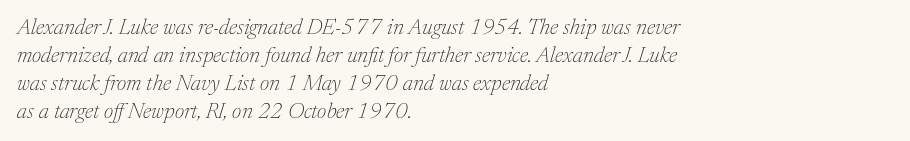
The image shows 22 px text type, italic (leaning right); set left-aligned, normal line spacing (1.27x), normal letter spacing, not underlined.
